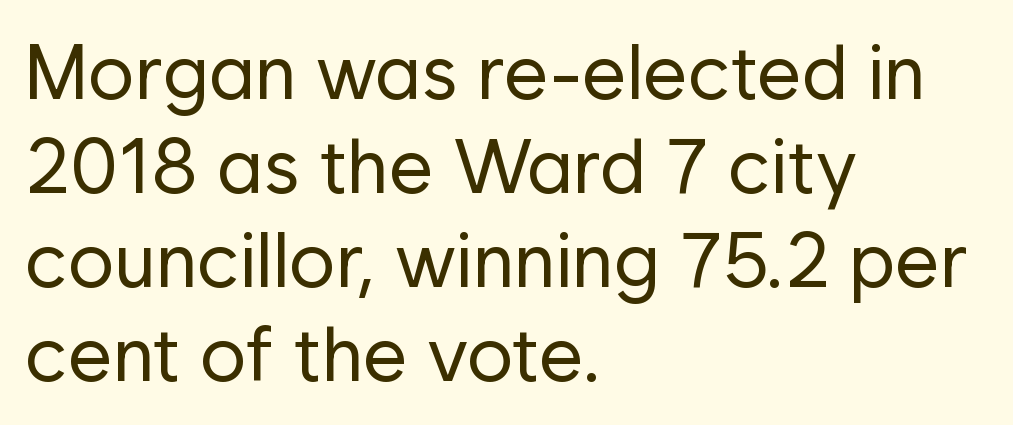
The image shows 77 px regular-weight sans-serif type, upright; set left-aligned, line spacing 1.22x, normal letter spacing, not underlined; low stroke contrast and a medium x-height.
